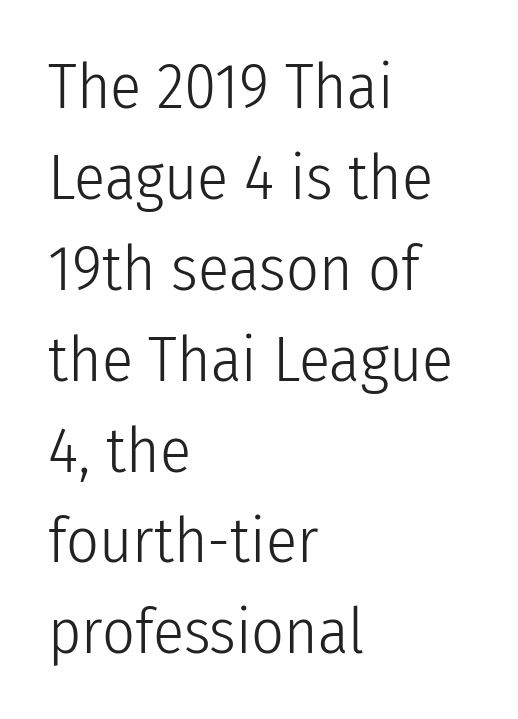
The type family on display is of the sans-serif kind. Letters rest on an invisible, unmarked baseline. The specimen reads as upright at a glance. The face looks like a standard text weight, possibly lighter. Line beginnings align vertically; line endings do not.
